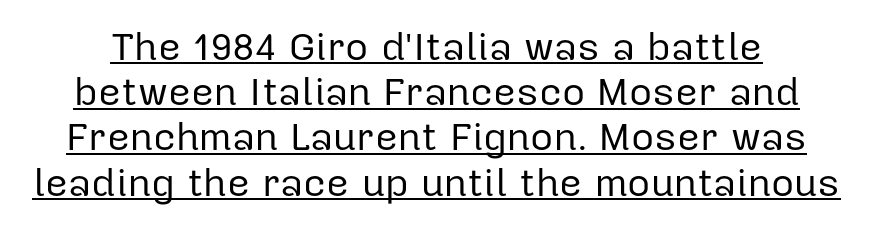
Q: Is the text bold? A: No.
Q: Is the text italic (slanted)? A: No, it is upright.
Q: Is the typeface a serif or a sans-serif typeface? A: Sans-serif.
Q: Is the text underlined? A: Yes.
Q: Is the spacing between letters normal or unusually wide? A: Normal.
Q: Is the spacing between lines tight, normal or loose? A: Tight.
Q: Width (condensed, normal, or wide)? A: Normal.
Q: Stroke contrast? A: Low.
Q: x-height? A: Medium.
Q: Monospaced? A: No.
